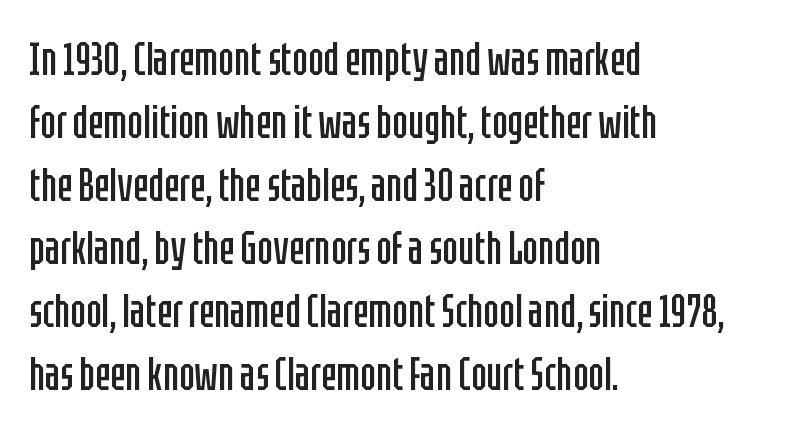
Q: Is the text bold? A: No.
Q: Is the text italic (slanted)? A: No, it is upright.
Q: Is the typeface a serif or a sans-serif typeface? A: Sans-serif.
Q: Is the text underlined? A: No.
Q: How is the paragraph aligned? A: Left-aligned.
Q: Is the spacing between letters normal or unusually wide? A: Normal.
Q: Is the spacing between lines tight, normal or loose? A: Normal.
Q: Width (condensed, normal, or wide)? A: Condensed.
Q: Stroke contrast? A: Low.
Q: x-height? A: Large.
Q: Monospaced? A: No.
